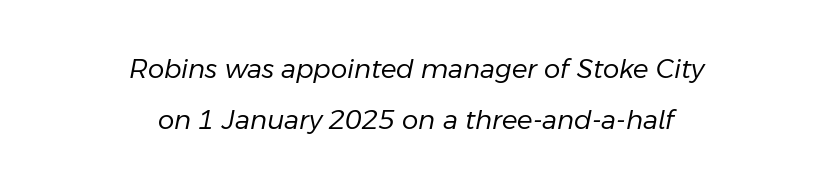
The image shows 26 px text type, italic (leaning right); set centered, loose line spacing (1.96x), normal letter spacing, not underlined.
